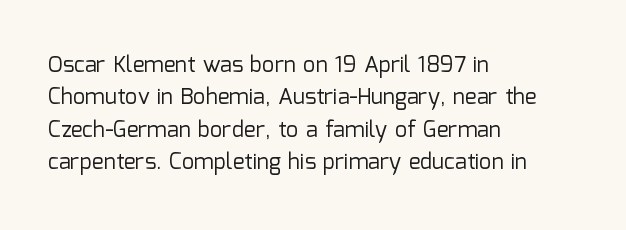
Does extra space separate the letters? No, they use regular spacing. Compared with a typical body face, this is equally light or lighter still. Casual observation: everything's shoved over to the left. This sample keeps an unexceptional amount of space between lines.
